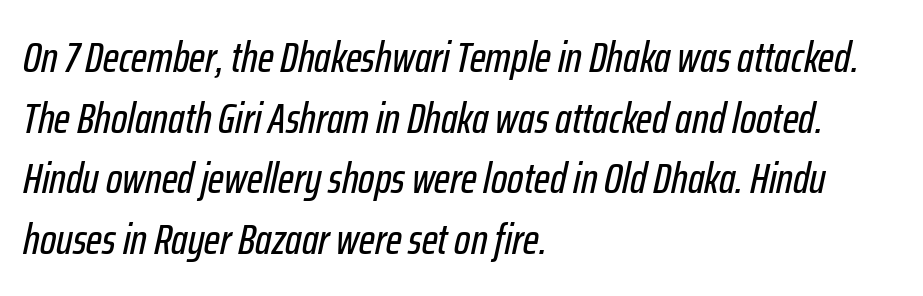
The image shows 43 px condensed type, italic (leaning right); set left-aligned, normal line spacing (1.41x), normal letter spacing, not underlined; low stroke contrast and a medium x-height.
